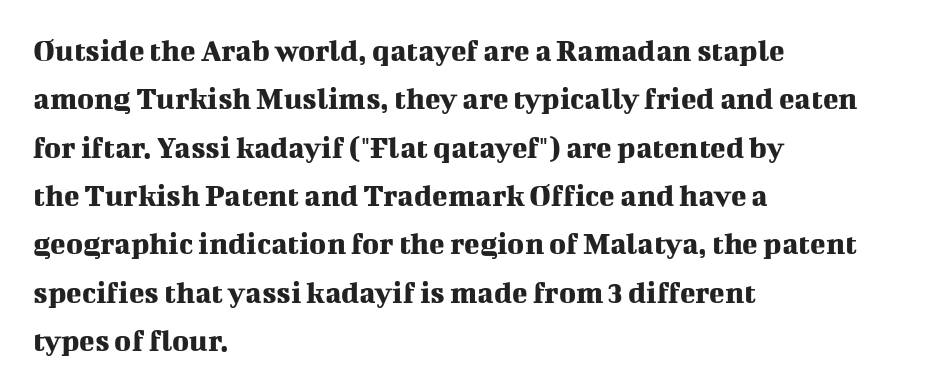
The image shows 32 px serif type, upright; set left-aligned, normal line spacing (1.51x), normal letter spacing, not underlined; medium stroke contrast and a medium x-height.
